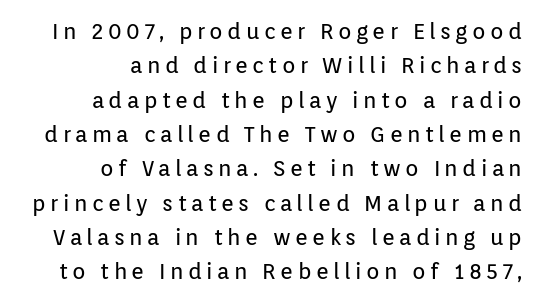
The image shows 22 px text type, upright; set right-aligned, normal line spacing (1.56x), unusually wide letter spacing (+0.2 em), not underlined.
